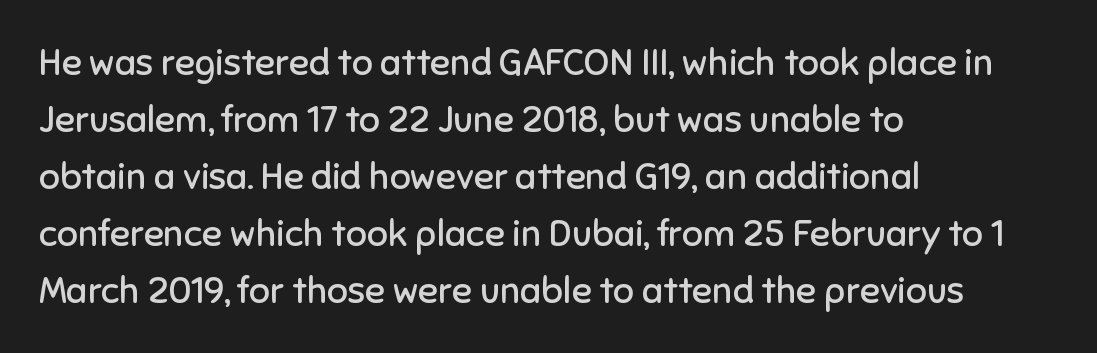
The type sits square on the baseline with zero lean. The letterforms sit shoulder to shoulder at normal distance. Honestly, the row spacing looks completely unremarkable. Letterform terminals end flat and unadorned throughout the passage. The font is comparable to plain body text, perhaps lighter. The area under the type is left untouched.
